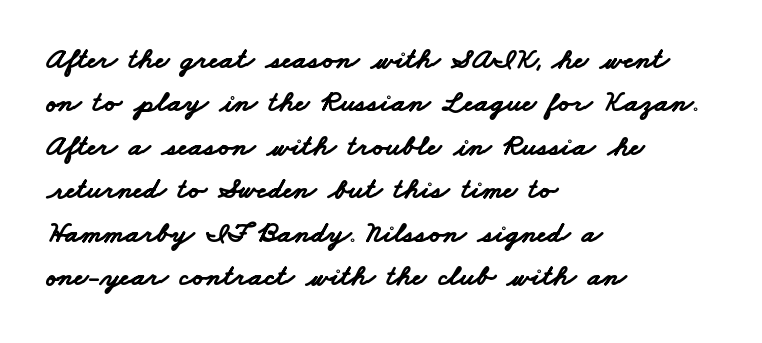
{"serif": "no", "bold": "yes", "weight": "bold", "width": "wide", "stroke_contrast": "low", "x_height": "small", "monospaced": "no", "underline": "no", "align": "left", "line_spacing": "normal", "line_spacing_ratio": 1.45, "letter_spacing": "normal", "letter_spacing_em": 0.0, "glyph_px": 30}
